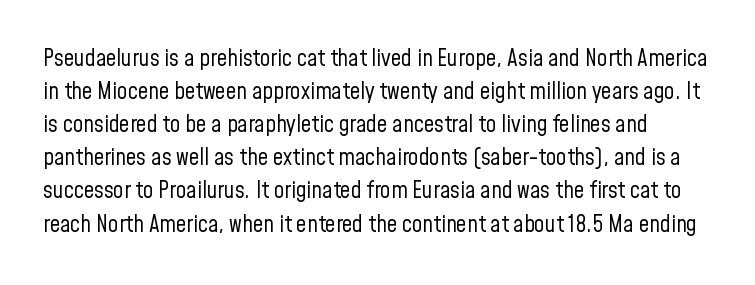
The gap between lines stays unmarked. Heft: none added — not bold. This rendering leaves character spacing at its baseline value. Do the letters lean? They stand straight. The rendering uses a moderate line-height, typical for paragraphs.
